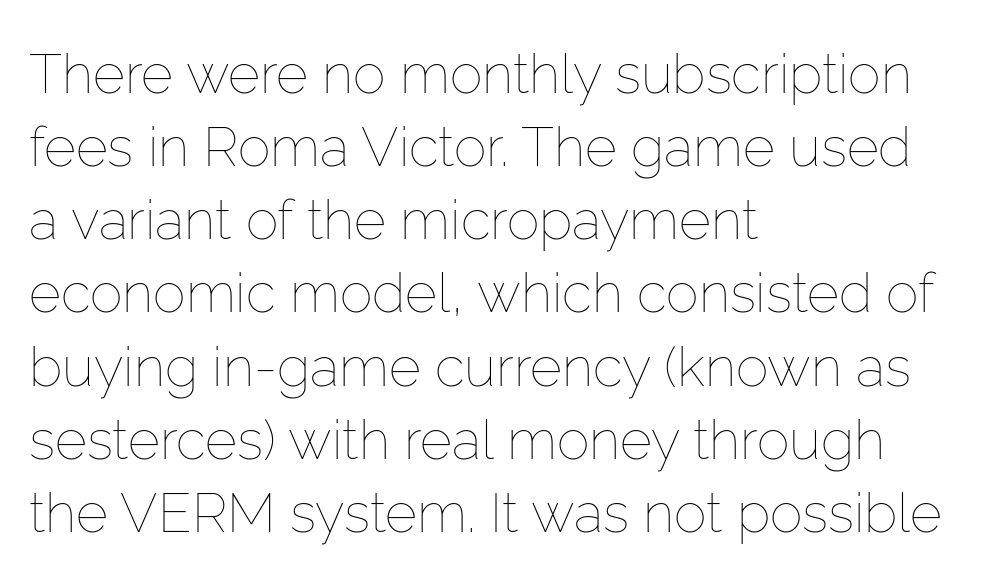
Vertical strokes here are truly vertical. Line starts are locked; line ends wander. Looks like regular typesetting: each glyph gets only the width it needs. Horizontal bands of white between lines are of average thickness. Default kerning and tracking; the words read as compact shapes.
